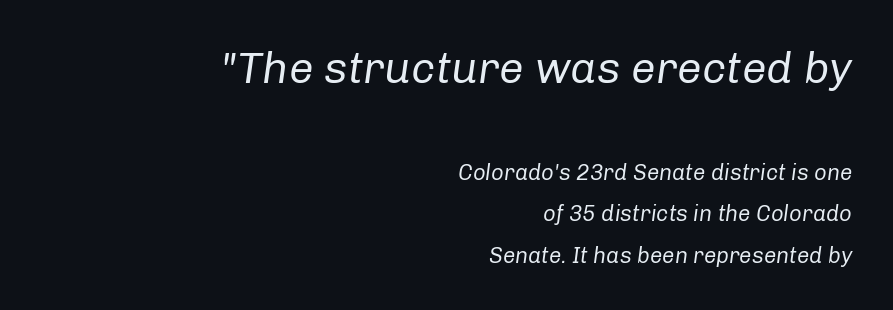
The image shows 44 px regular-weight type, italic (leaning right); set right-aligned, line spacing 1.88x, normal letter spacing, not underlined; the first (top) block is 2.0x larger; low stroke contrast and a medium x-height.
